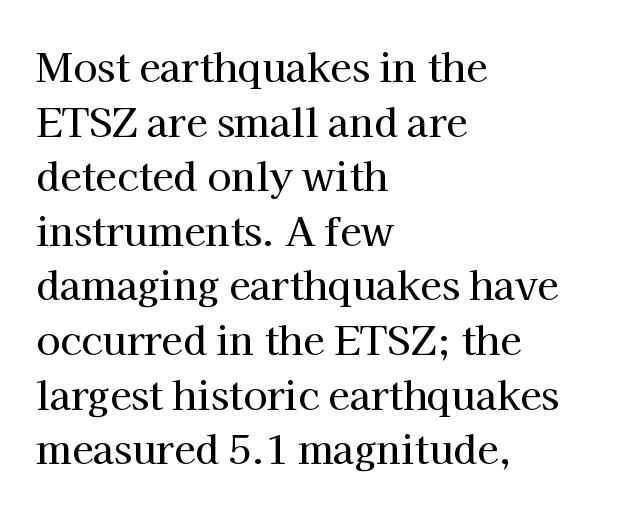
Q: Is the text italic (slanted)? A: No, it is upright.
Q: Is the typeface a serif or a sans-serif typeface? A: Serif.
Q: Is the text underlined? A: No.
Q: How is the paragraph aligned? A: Left-aligned.
Q: Is the spacing between letters normal or unusually wide? A: Normal.
Q: Is the spacing between lines tight, normal or loose? A: Normal.
Q: Width (condensed, normal, or wide)? A: Normal.
Q: Stroke contrast? A: High.
Q: x-height? A: Medium.
Q: Monospaced? A: No.
